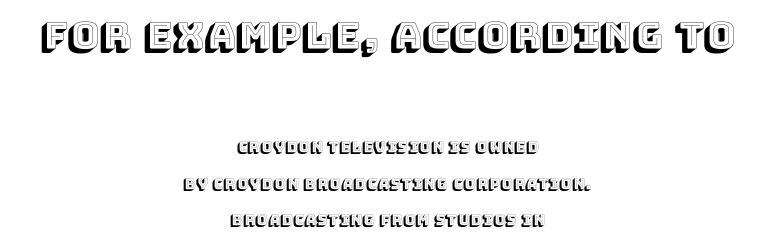
{"italic": "no", "width": "normal", "x_height": "large", "monospaced": "no", "underline": "no", "align": "center", "line_spacing": "loose", "line_spacing_ratio": 2.44, "letter_spacing": "normal", "letter_spacing_em": 0.0, "larger_block": "first", "size_ratio": 2.53, "glyph_px": 38}
